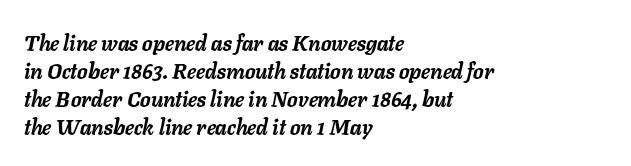
A classic flush-left, rag-right setting is used for this passage. These lines sit exactly where default settings would place them. What weight is shown? A full bold with thick strokes. Spacing between characters is what you'd get straight out of the box. The lettering tilts uniformly, giving the passage an italic look. Just letters on the line, the space beneath them empty.
